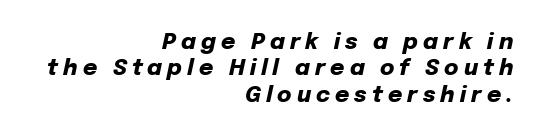
Heavy, bold letterforms. Spacing between characters has been opened up far beyond the box default. The baseline area is clear. Teacher's note: observe the even right margin — that is flush-right alignment. Designer's note — italics engaged.
